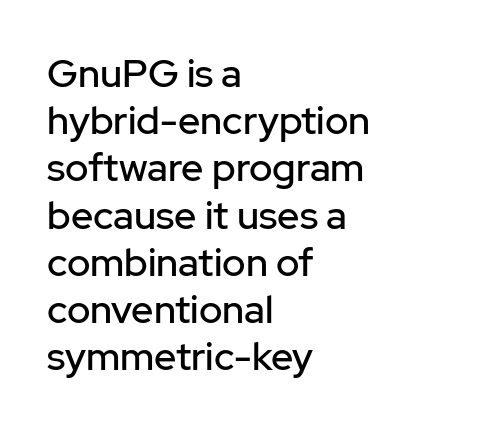
The image shows 39 px sans-serif type, upright; set left-aligned, line spacing 1.21x, normal letter spacing, not underlined; low stroke contrast and a medium x-height.
